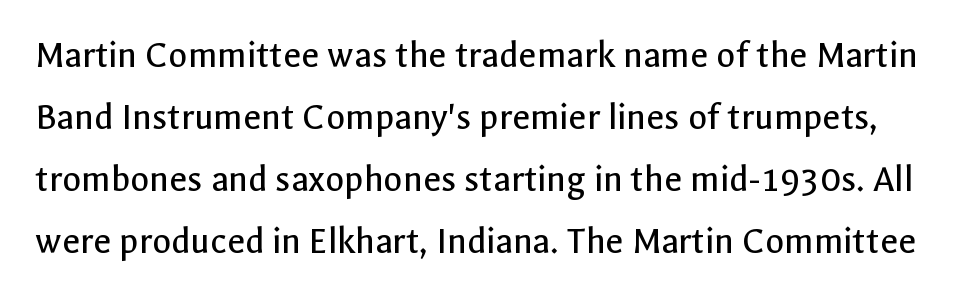
The image shows 39 px regular-weight sans-serif type, upright; set normal line spacing (1.59x), normal letter spacing, not underlined; a medium x-height.
